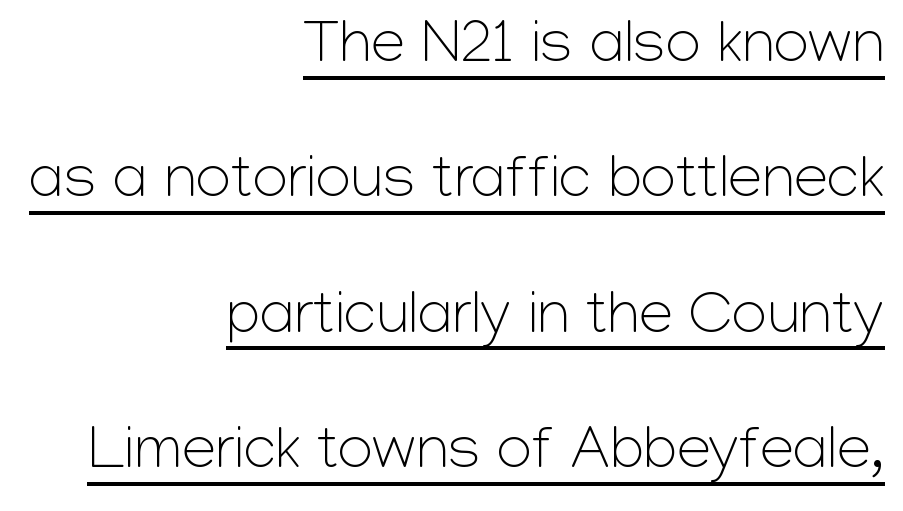
The image shows 61 px light sans-serif type, upright; set right-aligned, loose line spacing (2.22x), normal letter spacing, underlined; low stroke contrast and a medium x-height.
